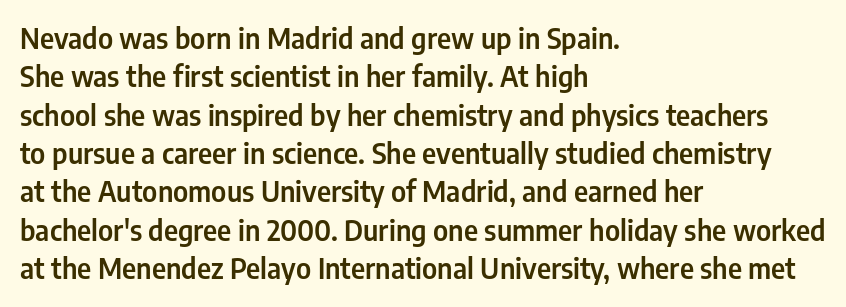
Q: Is the text italic (slanted)? A: No, it is upright.
Q: Is the typeface a serif or a sans-serif typeface? A: Sans-serif.
Q: Is the text underlined? A: No.
Q: How is the paragraph aligned? A: Left-aligned.
Q: Is the spacing between letters normal or unusually wide? A: Normal.
Q: Is the spacing between lines tight, normal or loose? A: Normal.
Q: Width (condensed, normal, or wide)? A: Condensed.
Q: Stroke contrast? A: Low.
Q: x-height? A: Medium.
Q: Monospaced? A: No.
